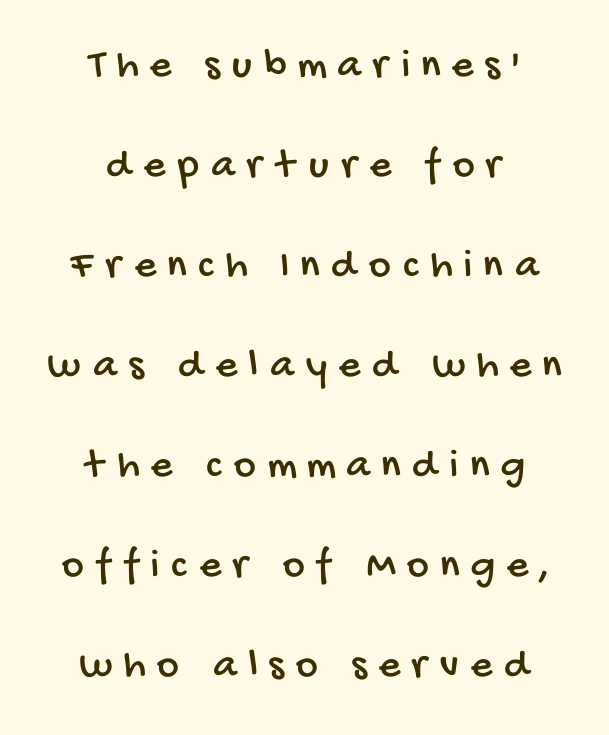
The image shows 42 px condensed sans-serif type; set centered, loose line spacing (2.38x), unusually wide letter spacing (+0.28 em), not underlined; low stroke contrast and a large x-height.
